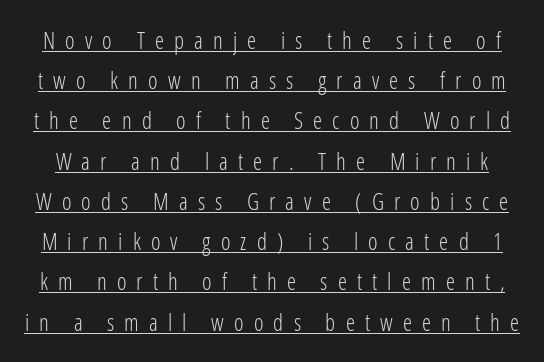
{"italic": "no", "bold": "no", "underline": "yes", "line_spacing_ratio": 1.75, "letter_spacing": "wide", "letter_spacing_em": 0.44, "glyph_px": 23}
